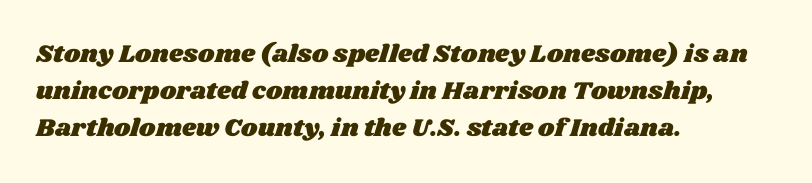
The specimen omits any rule beneath the text block's lines. Compared with typical body copy, the letter spacing here is the same. Compared with a centered layout, this one pins lines to the left instead. The rendering uses a moderate line-height, typical for paragraphs.
